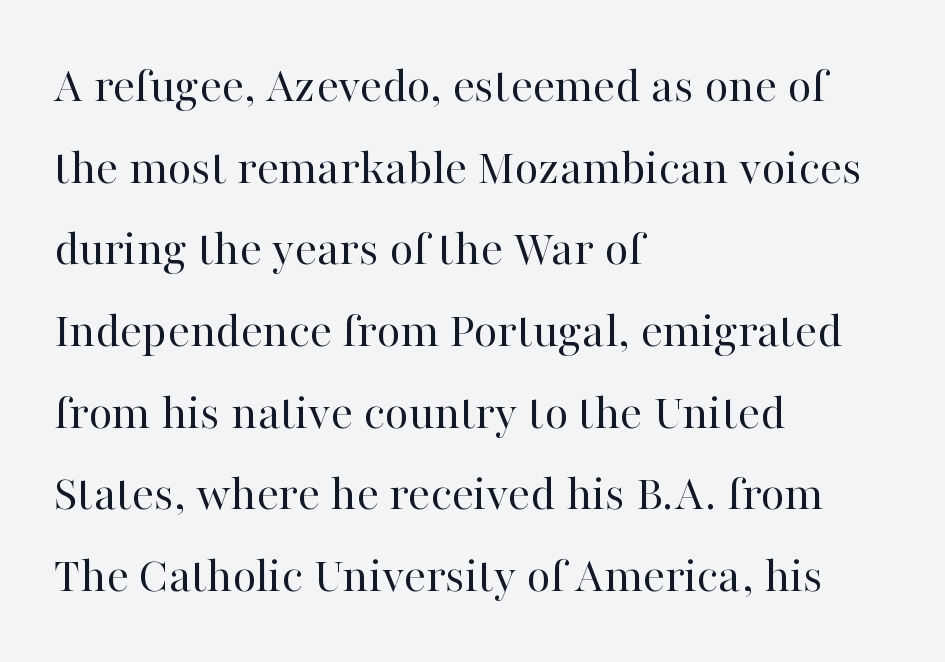
Q: Is the text bold? A: No.
Q: Is the text italic (slanted)? A: No, it is upright.
Q: Is the typeface a serif or a sans-serif typeface? A: Serif.
Q: Is the text underlined? A: No.
Q: How is the paragraph aligned? A: Left-aligned.
Q: Is the spacing between letters normal or unusually wide? A: Normal.
Q: Is the spacing between lines tight, normal or loose? A: Normal.
Q: Width (condensed, normal, or wide)? A: Normal.
Q: Stroke contrast? A: High.
Q: x-height? A: Medium.
Q: Monospaced? A: No.
